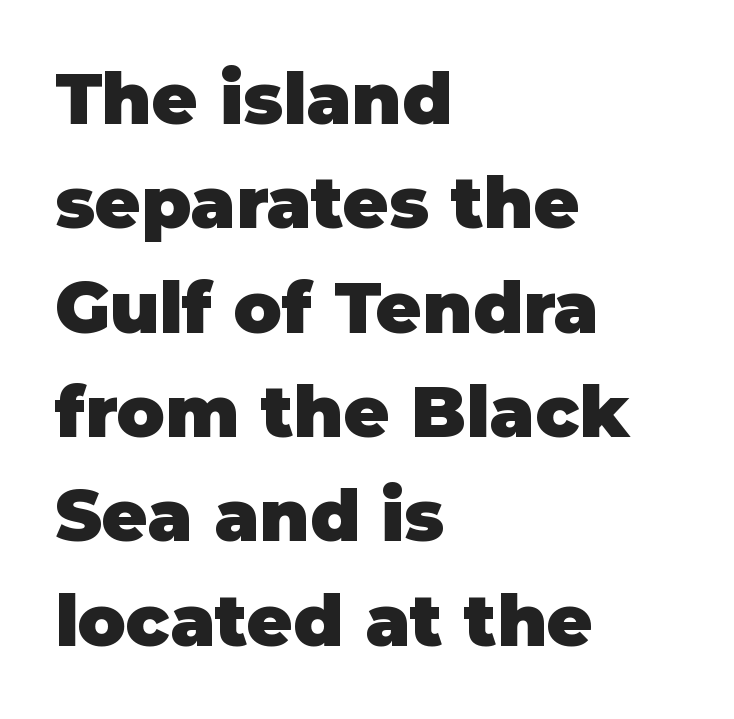
{"serif": "no", "italic": "no", "bold": "yes", "weight": "heavy", "width": "normal", "stroke_contrast": "low", "x_height": "large", "monospaced": "no", "underline": "no", "align": "left", "line_spacing": "normal", "line_spacing_ratio": 1.47, "letter_spacing": "normal", "letter_spacing_em": 0.0, "glyph_px": 71}
